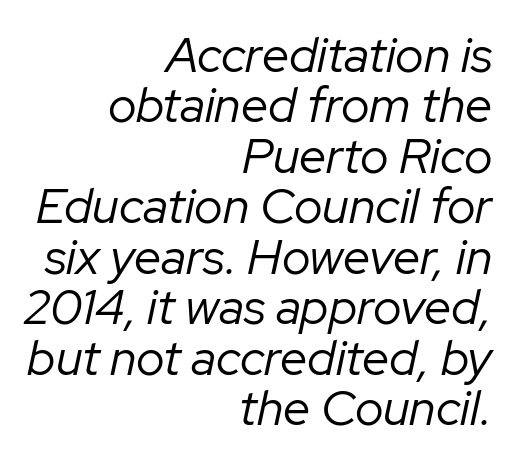
Q: Is the text bold? A: No.
Q: Is the text italic (slanted)? A: Yes, it leans right by about 12 degrees.
Q: Is the text underlined? A: No.
Q: How is the paragraph aligned? A: Right-aligned.
Q: Is the spacing between letters normal or unusually wide? A: Normal.
Q: Is the spacing between lines tight, normal or loose? A: Tight.
Q: Width (condensed, normal, or wide)? A: Normal.
Q: Stroke contrast? A: Low.
Q: x-height? A: Medium.
Q: Monospaced? A: No.
